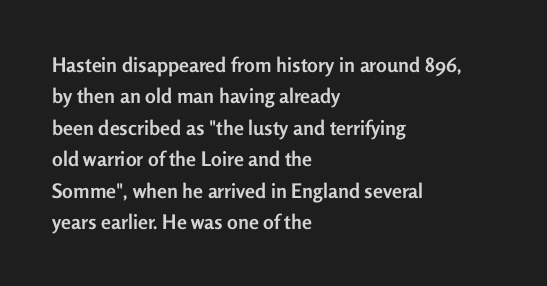
The image shows 20 px bold type, upright; set left-aligned, normal line spacing (1.57x), normal letter spacing, not underlined.
